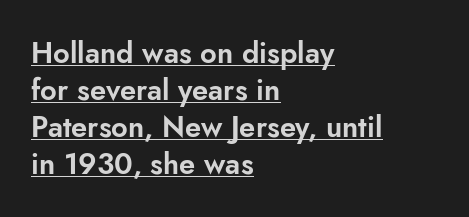
{"serif": "no", "italic": "no", "width": "normal", "stroke_contrast": "low", "x_height": "small", "monospaced": "no", "underline": "yes", "align": "left", "line_spacing": "normal", "line_spacing_ratio": 1.28, "letter_spacing": "normal", "letter_spacing_em": 0.0, "glyph_px": 29}
